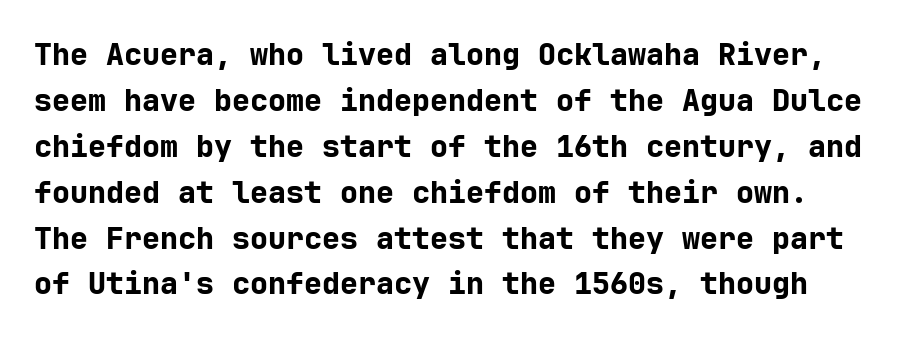
The image shows 30 px bold sans-serif type, upright; set normal line spacing (1.53x), normal letter spacing, not underlined; low stroke contrast and a medium x-height.
